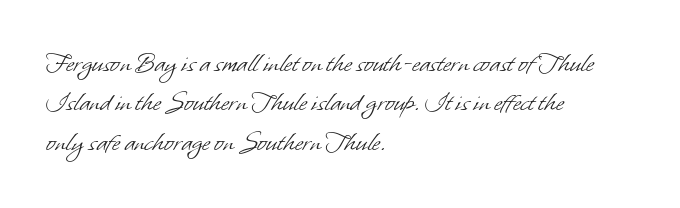
Q: Is the text bold? A: No.
Q: Is the typeface a serif or a sans-serif typeface? A: Sans-serif.
Q: Is the text underlined? A: No.
Q: How is the paragraph aligned? A: Left-aligned.
Q: Is the spacing between letters normal or unusually wide? A: Normal.
Q: Is the spacing between lines tight, normal or loose? A: Normal.
Q: Width (condensed, normal, or wide)? A: Normal.
Q: Stroke contrast? A: Low.
Q: x-height? A: Small.
Q: Monospaced? A: No.
